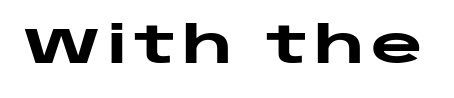
{"serif": "no", "italic": "no", "bold": "yes", "weight": "heavy", "width": "wide", "stroke_contrast": "low", "x_height": "large", "monospaced": "no", "underline": "no", "glyph_px": 50}
